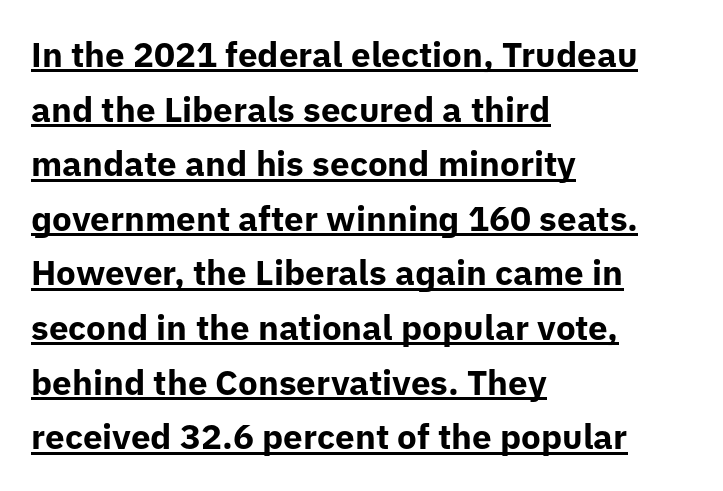
The text was rendered using a sans face with plain stroke endings. Quick note: underline on. Does the lettering tilt? It doesn't — this is upright. On the weight axis this lands at bold, roughly 700.
